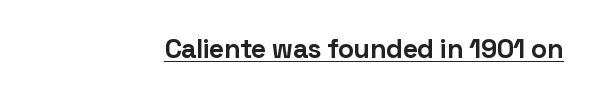
Compared with undecorated copy, this sample adds a rule below the words. Compared with an ordinary text face, these strokes are far heavier — a full bold. The letters stand upright; this is a roman face. Does the copy run flush right? Yes — the right margin is perfectly even.
